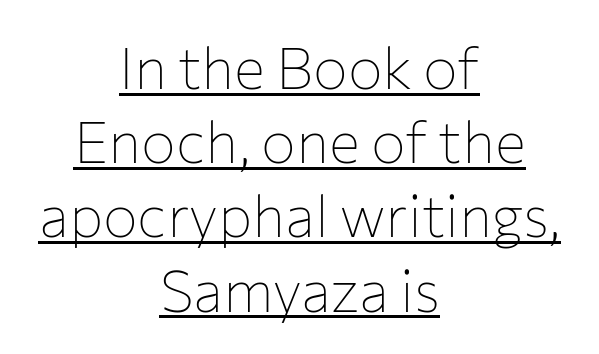
The leading is moderate, giving the passage an even texture. The characters display no serif detailing; their extremities are plain. Beneath each row of characters lies a ruled line. This sample has the flowing, uneven cadence of proportional lettering. The letters stand straight up with perfectly vertical stems.
